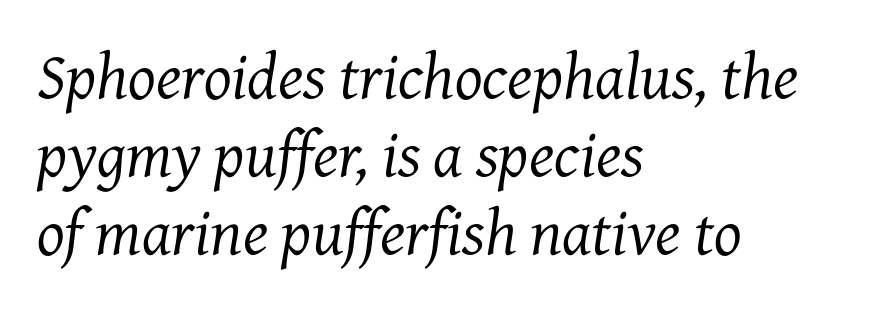
Compared with a typical body face, this is equally light or lighter still. A serif font was chosen for this passage. The passage shown is not underscored anywhere. The face used here is proportionally spaced, like ordinary book or web type. This sample uses an oblique cut, with every glyph tilted off the vertical.
